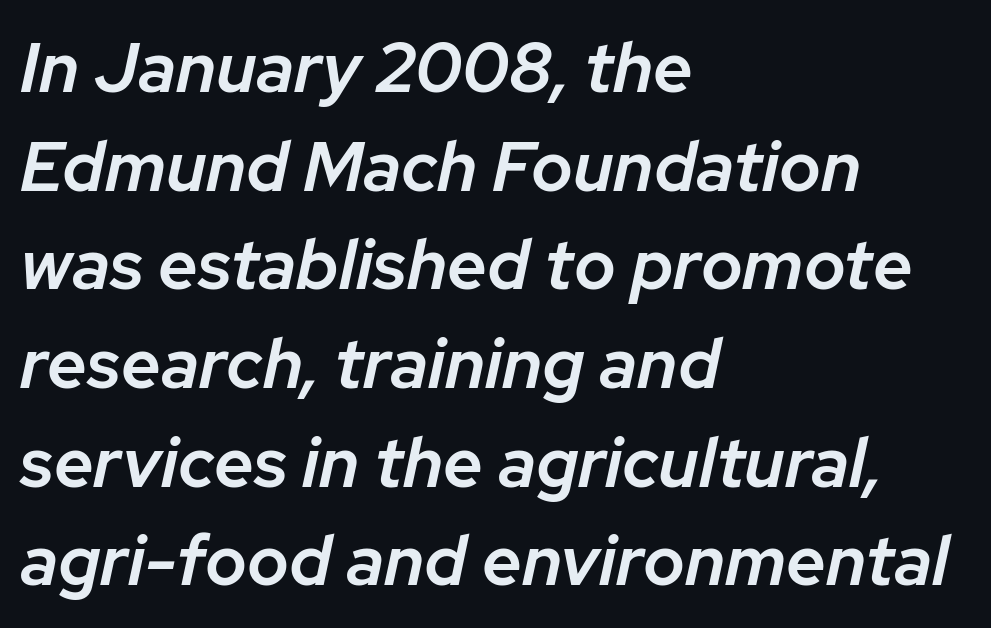
Q: Is the text bold? A: Semi-bold.
Q: Is the text italic (slanted)? A: Yes, it leans right by about 12 degrees.
Q: Is the text underlined? A: No.
Q: How is the paragraph aligned? A: Left-aligned.
Q: Is the spacing between letters normal or unusually wide? A: Normal.
Q: Is the spacing between lines tight, normal or loose? A: Normal.
Q: Width (condensed, normal, or wide)? A: Normal.
Q: Stroke contrast? A: Low.
Q: x-height? A: Medium.
Q: Monospaced? A: No.
